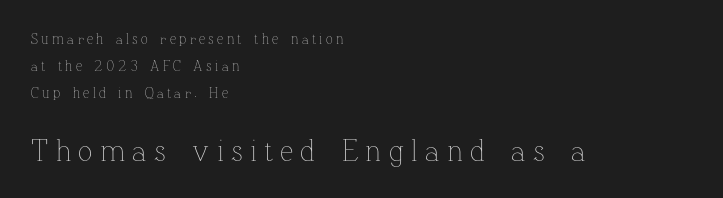
The image shows 30 px thin type, upright; set left-aligned, loose line spacing (1.92x), unusually wide letter spacing (+0.24 em), not underlined; the second (bottom) block is 2.14x larger; low stroke contrast and a medium x-height.
